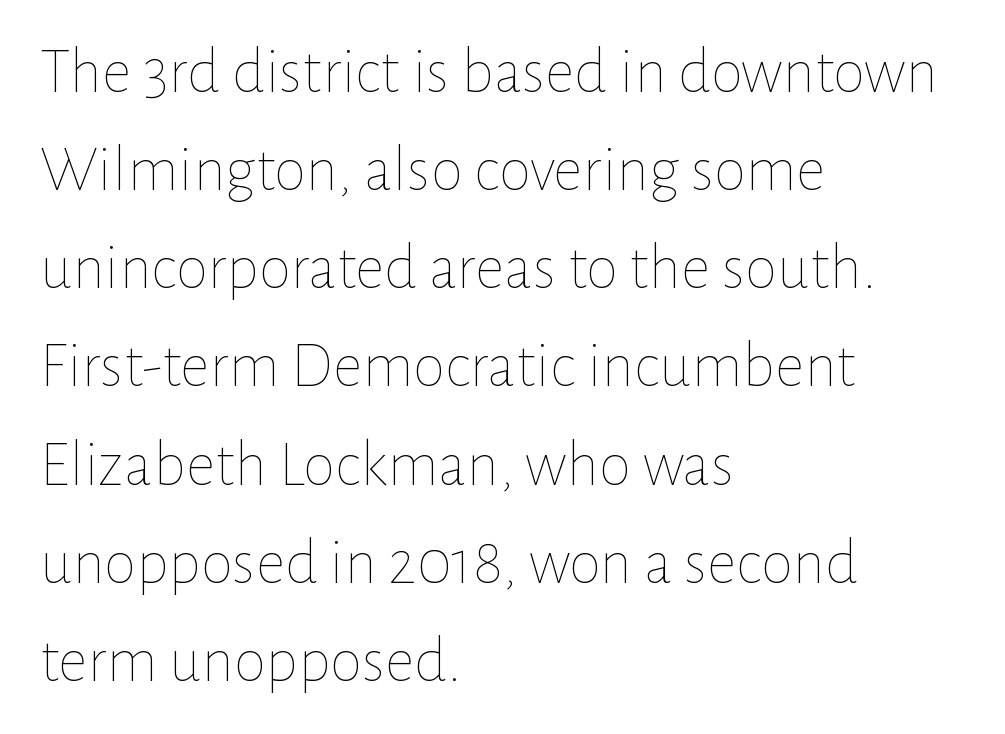
Any mark beneath the type? The region is blank. The designer left line spacing at the default. Here the designer chose a conventional face with non-uniform glyph widths. Compared with a typical body face, this is equally light or lighter still. Horizontal alignment here is leftward, the default for most running prose.
